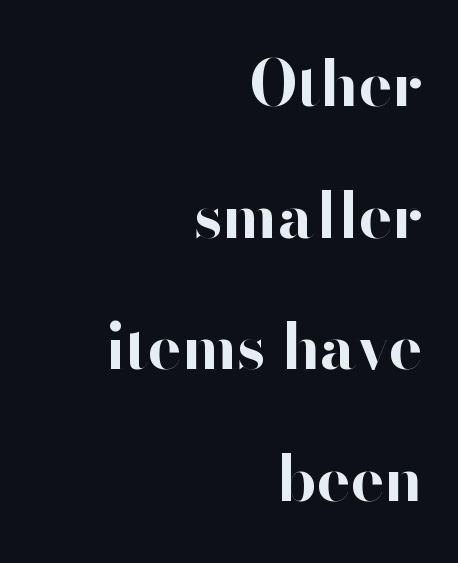
The image shows 63 px bold sans-serif type, upright; set right-aligned, loose line spacing (2.09x), normal letter spacing, not underlined; high stroke contrast and a small x-height.
